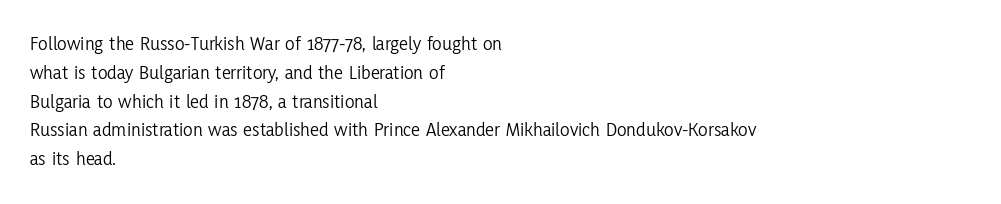
Q: Is the text bold? A: No.
Q: Is the text italic (slanted)? A: No, it is upright.
Q: Is the text underlined? A: No.
Q: How is the paragraph aligned? A: Left-aligned.
Q: Is the spacing between letters normal or unusually wide? A: Normal.
Q: Is the spacing between lines tight, normal or loose? A: Normal.
